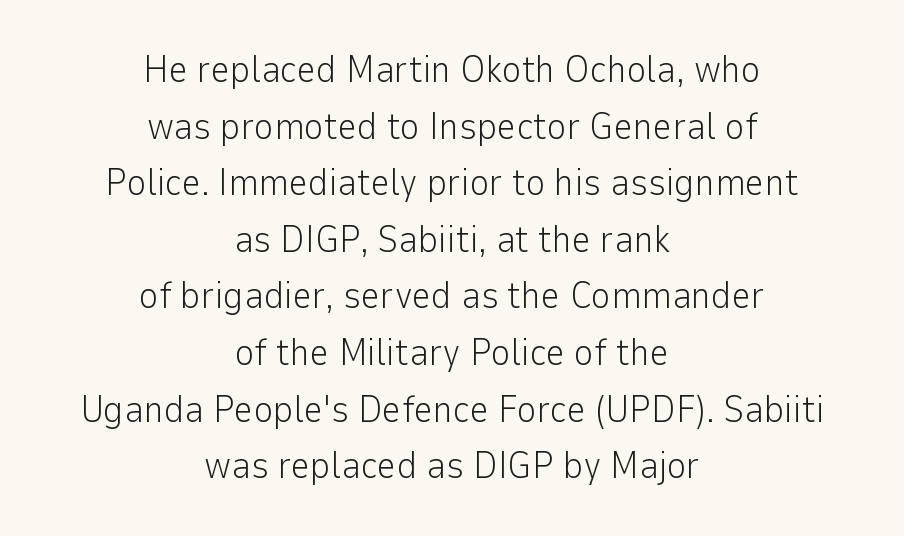
Q: Is the text bold? A: No.
Q: Is the text italic (slanted)? A: No, it is upright.
Q: Is the typeface a serif or a sans-serif typeface? A: Sans-serif.
Q: Is the text underlined? A: No.
Q: How is the paragraph aligned? A: Centered.
Q: Is the spacing between letters normal or unusually wide? A: Normal.
Q: Is the spacing between lines tight, normal or loose? A: Normal.
Q: Width (condensed, normal, or wide)? A: Normal.
Q: Stroke contrast? A: Low.
Q: x-height? A: Medium.
Q: Monospaced? A: No.
